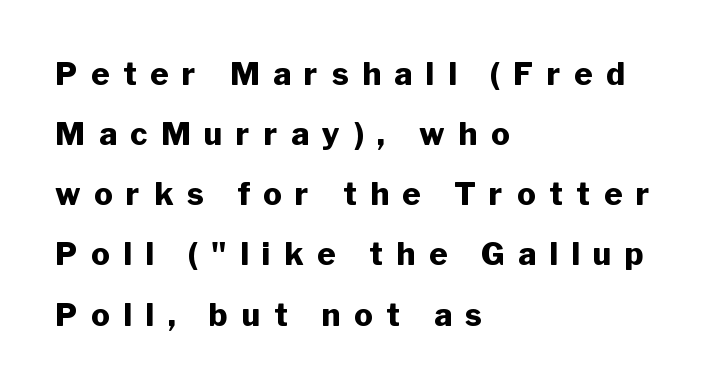
Vertically, the passage feels expansive, rows floating well apart. Note the varied advance widths — an 'i' is clearly narrower than an 'm'. Words appear elongated and porous because spacing is wide. Caption: bold face, heavy strokes. Type style note: lacks serifs.
